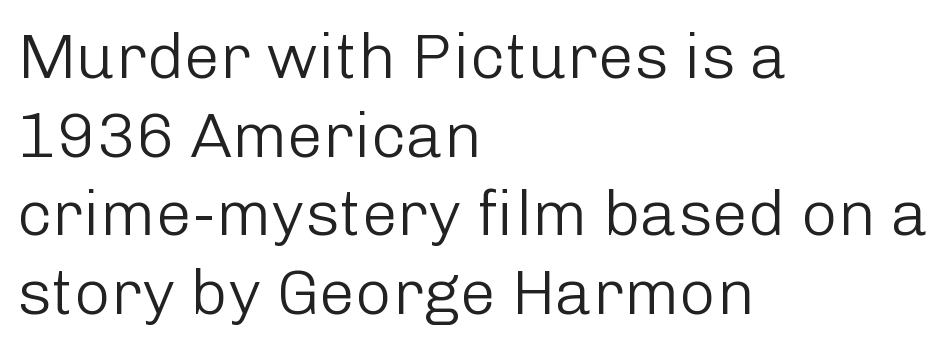
{"serif": "no", "italic": "no", "bold": "no", "weight": "light", "width": "normal", "stroke_contrast": "low", "x_height": "medium", "monospaced": "no", "underline": "no", "align": "left", "line_spacing_ratio": 1.23, "letter_spacing": "normal", "letter_spacing_em": 0.0, "glyph_px": 64}
